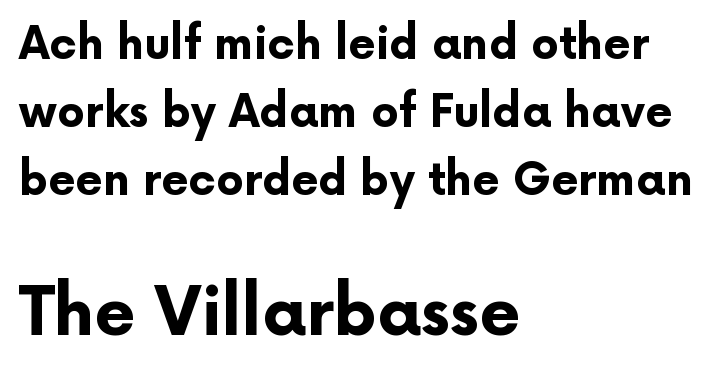
Q: Is the text bold? A: Yes.
Q: Is the text italic (slanted)? A: No, it is upright.
Q: Is the typeface a serif or a sans-serif typeface? A: Sans-serif.
Q: Is the text underlined? A: No.
Q: How is the paragraph aligned? A: Left-aligned.
Q: Is the spacing between letters normal or unusually wide? A: Normal.
Q: Is the spacing between lines tight, normal or loose? A: Normal.
Q: Which block of text is set in a larger size, the first (top) or the second (bottom)? A: The second (bottom) one.
Q: Width (condensed, normal, or wide)? A: Normal.
Q: Stroke contrast? A: Low.
Q: x-height? A: Medium.
Q: Monospaced? A: No.
